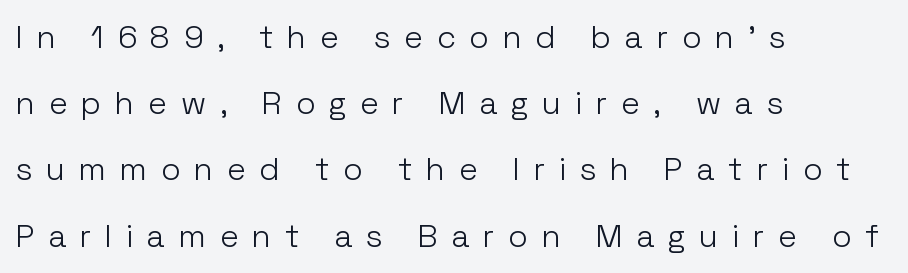
Tall strokes in this sample are plumb rather than angled. Unlike a traditional serif, this face leaves its strokes unadorned. Regarding leading, the lines here are spaced well apart. A classic flush-left, rag-right setting is used for this passage.
